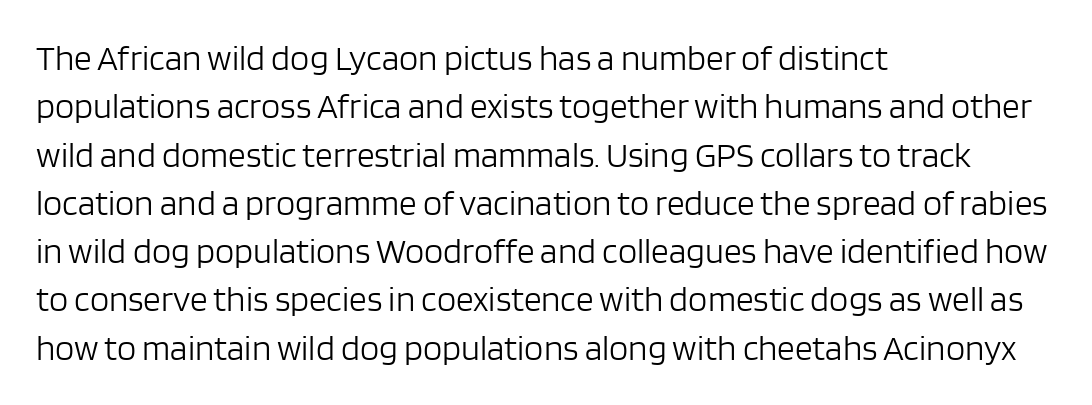
Horizontal bands of white between lines are of average thickness. Look at the bottom of the vertical strokes: they stop flat, with no serifs. You could not count columns in this text — the font is proportionally spaced. The cut favours lightness, reaching ordinary text weight at its darkest. The text block is weighted toward the left margin, trailing off unevenly rightward. You can tell it's not italic because the verticals are truly vertical.
